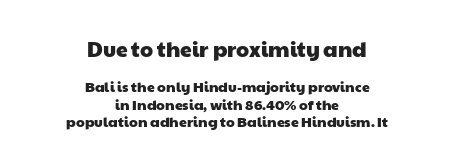
The image shows 21 px text type; set centered, normal line spacing (1.25x), normal letter spacing, not underlined; the first (top) block is 1.5x larger.
